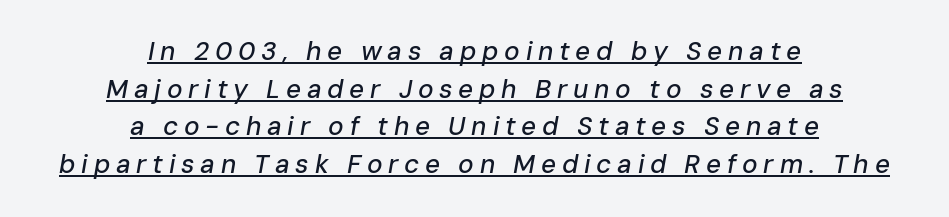
The image shows 26 px text type, italic (leaning right); set centered, normal line spacing (1.45x), unusually wide letter spacing (+0.22 em), underlined.
